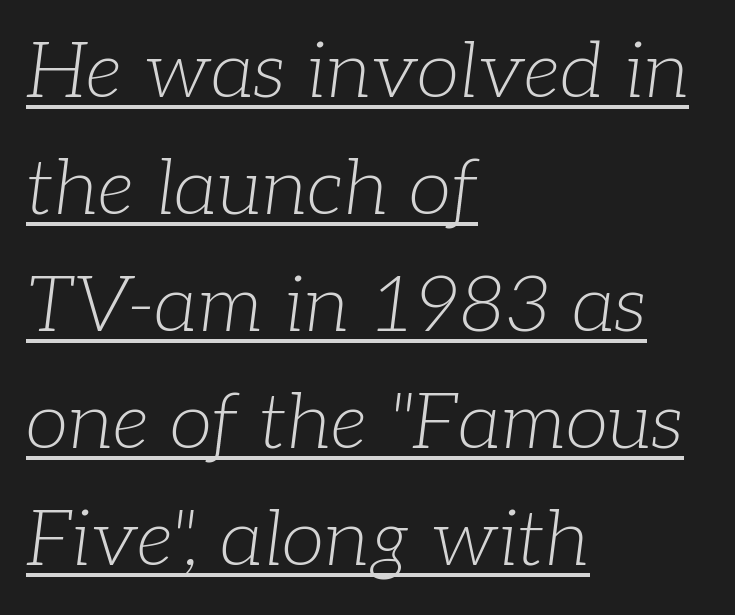
Q: Is the text bold? A: No.
Q: Is the text italic (slanted)? A: Yes, it leans right by about 7 degrees.
Q: Is the typeface a serif or a sans-serif typeface? A: Serif.
Q: Is the text underlined? A: Yes.
Q: How is the paragraph aligned? A: Left-aligned.
Q: Is the spacing between letters normal or unusually wide? A: Normal.
Q: Is the spacing between lines tight, normal or loose? A: Normal.
Q: Width (condensed, normal, or wide)? A: Normal.
Q: Stroke contrast? A: Low.
Q: x-height? A: Medium.
Q: Monospaced? A: No.
